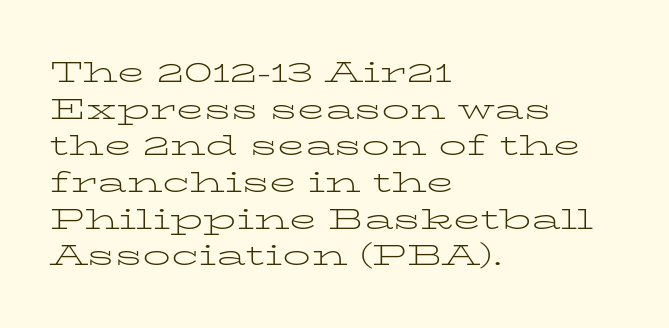
Q: Is the text bold? A: No.
Q: Is the text italic (slanted)? A: No, it is upright.
Q: Is the typeface a serif or a sans-serif typeface? A: Serif.
Q: Is the text underlined? A: No.
Q: How is the paragraph aligned? A: Left-aligned.
Q: Is the spacing between letters normal or unusually wide? A: Normal.
Q: Is the spacing between lines tight, normal or loose? A: Normal.
Q: Width (condensed, normal, or wide)? A: Wide.
Q: Stroke contrast? A: Low.
Q: x-height? A: Medium.
Q: Monospaced? A: No.
